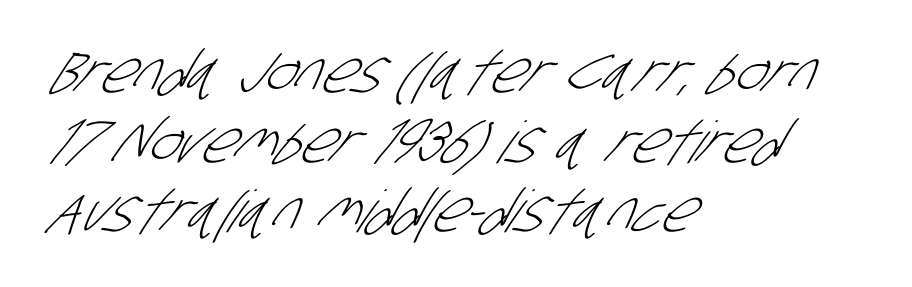
Q: Is the text bold? A: No.
Q: Is the typeface a serif or a sans-serif typeface? A: Sans-serif.
Q: Is the text underlined? A: No.
Q: How is the paragraph aligned? A: Left-aligned.
Q: Is the spacing between letters normal or unusually wide? A: Normal.
Q: Width (condensed, normal, or wide)? A: Condensed.
Q: Stroke contrast? A: Low.
Q: x-height? A: Large.
Q: Monospaced? A: No.
